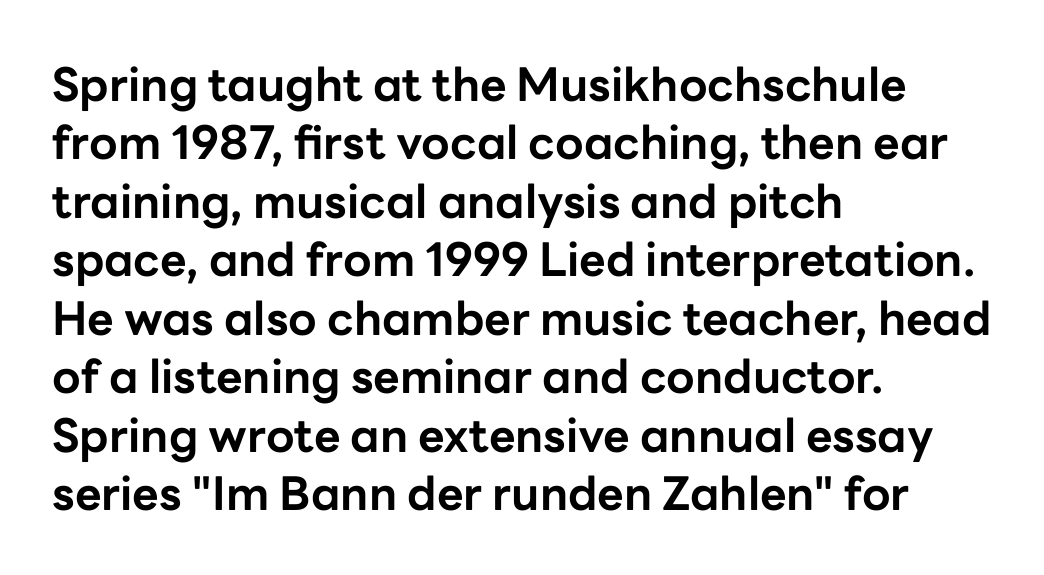
Q: Is the text bold? A: Yes.
Q: Is the text italic (slanted)? A: No, it is upright.
Q: Is the typeface a serif or a sans-serif typeface? A: Sans-serif.
Q: Is the text underlined? A: No.
Q: How is the paragraph aligned? A: Left-aligned.
Q: Is the spacing between letters normal or unusually wide? A: Normal.
Q: Is the spacing between lines tight, normal or loose? A: Normal.
Q: Width (condensed, normal, or wide)? A: Normal.
Q: Stroke contrast? A: Low.
Q: x-height? A: Medium.
Q: Monospaced? A: No.
